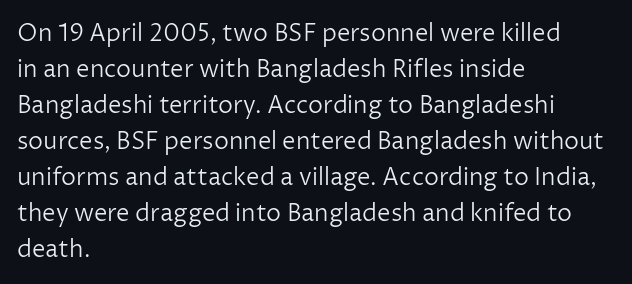
The image shows 24 px text type, upright; set left-aligned, normal line spacing (1.5x), normal letter spacing, not underlined.
